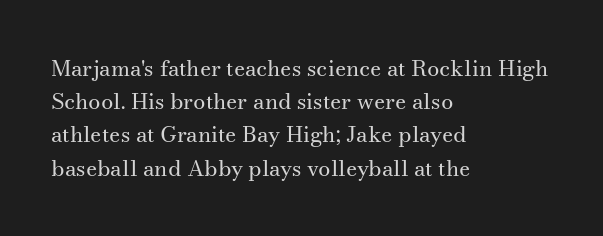
{"italic": "no", "bold": "no", "underline": "no", "align": "left", "line_spacing": "normal", "line_spacing_ratio": 1.51, "letter_spacing": "normal", "letter_spacing_em": 0.0, "glyph_px": 22}
